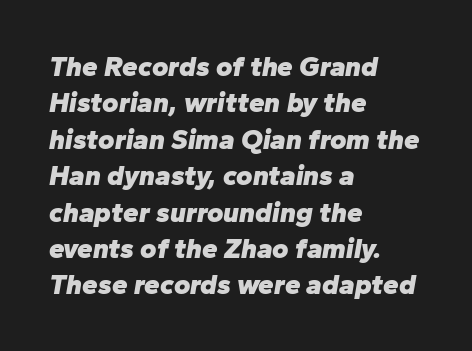
One-word summary of the alignment: left. Compared with ordinary roman type, these characters are visibly tilted. The passage shown is typed in a proportional face where columns would drift. No word sits above an underline.
